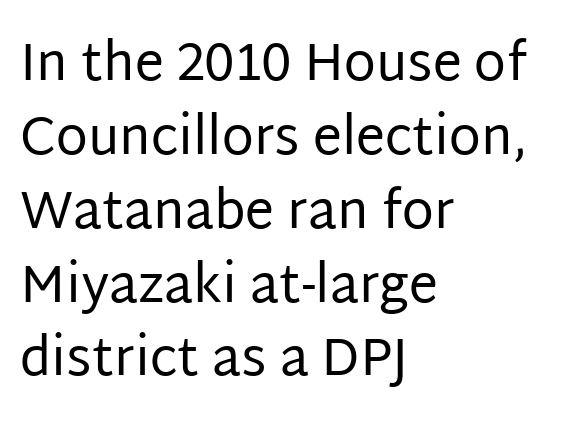
Q: Is the text bold? A: No.
Q: Is the text italic (slanted)? A: No, it is upright.
Q: Is the typeface a serif or a sans-serif typeface? A: Sans-serif.
Q: Is the text underlined? A: No.
Q: How is the paragraph aligned? A: Left-aligned.
Q: Is the spacing between letters normal or unusually wide? A: Normal.
Q: Is the spacing between lines tight, normal or loose? A: Normal.
Q: Width (condensed, normal, or wide)? A: Normal.
Q: Stroke contrast? A: Low.
Q: x-height? A: Large.
Q: Monospaced? A: No.
